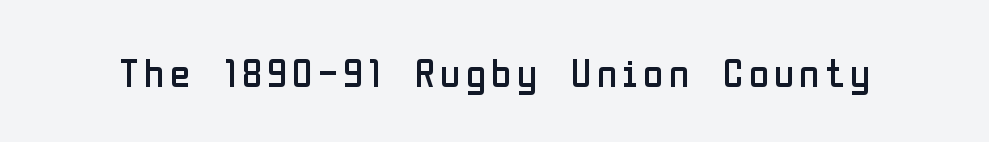
Q: Is the text bold? A: No.
Q: Is the text italic (slanted)? A: No, it is upright.
Q: Is the typeface a serif or a sans-serif typeface? A: Sans-serif.
Q: Is the text underlined? A: No.
Q: Width (condensed, normal, or wide)? A: Condensed.
Q: Stroke contrast? A: Low.
Q: x-height? A: Medium.
Q: Monospaced? A: No.
